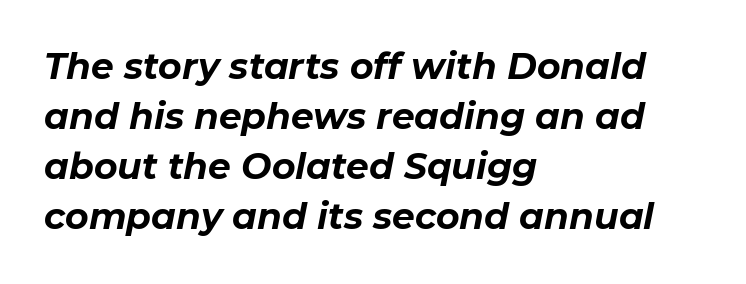
The image shows 36 px bold type, italic (leaning right); set left-aligned, normal line spacing (1.39x), normal letter spacing, not underlined; low stroke contrast and a medium x-height.
